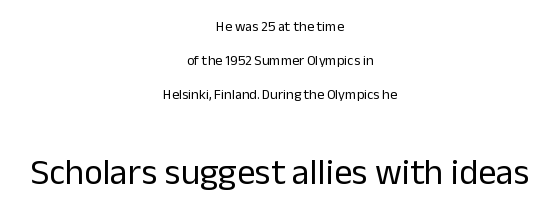
The image shows 36 px regular-weight sans-serif type, upright; set centered, loose line spacing (2.43x), normal letter spacing, not underlined; the second (bottom) block is 2.57x larger; low stroke contrast and a medium x-height.
